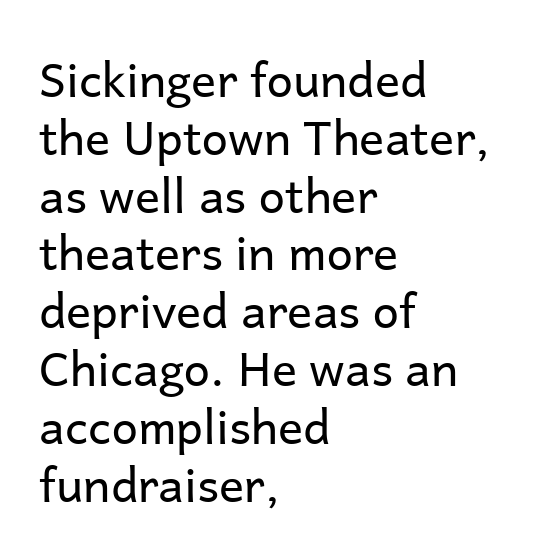
{"serif": "no", "italic": "no", "bold": "no", "weight": "regular", "width": "normal", "stroke_contrast": "low", "x_height": "medium", "monospaced": "no", "underline": "no", "align": "left", "line_spacing_ratio": 1.23, "letter_spacing": "normal", "letter_spacing_em": 0.0, "glyph_px": 47}
